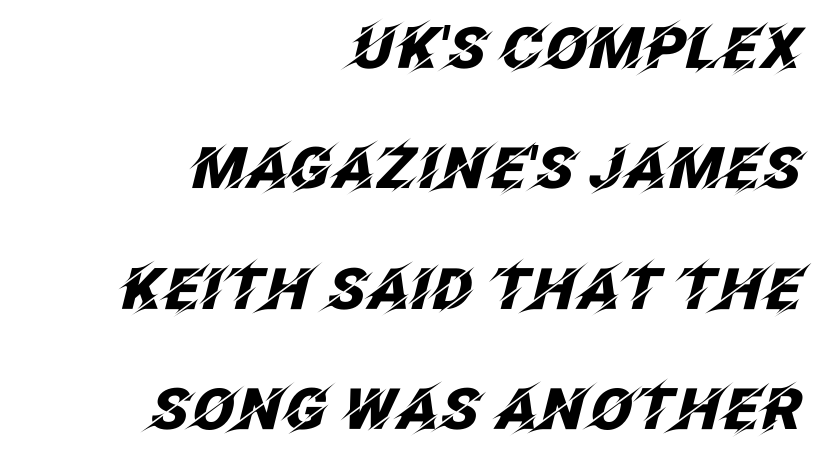
Summary of vertical rhythm: relaxed, with wide interline spacing. This sample has the flowing, uneven cadence of proportional lettering. Bold? Absolutely — the strokes are thick and heavy. Is the type slanted? Yes — the strokes lean at a clear angle. Has an underline been added? It has not. No extra tracking has been applied to these lines.
